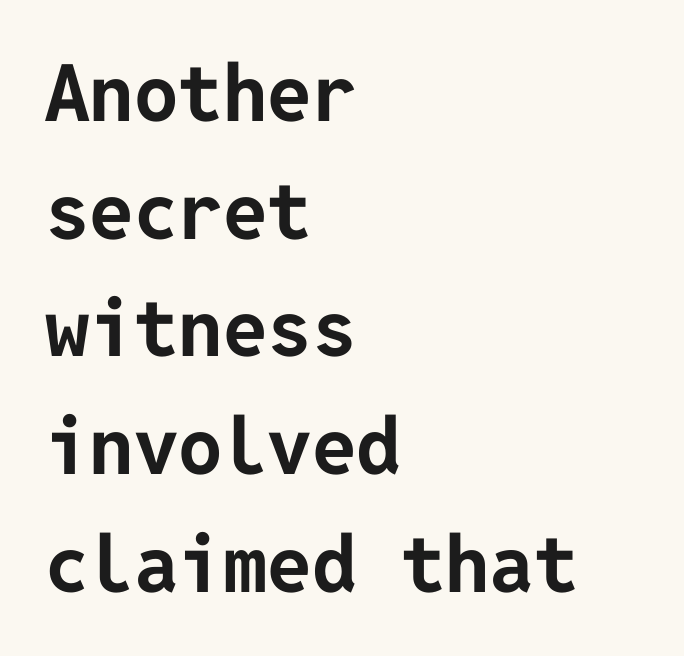
Q: Is the text bold? A: Yes.
Q: Is the text italic (slanted)? A: No, it is upright.
Q: Is the typeface a serif or a sans-serif typeface? A: Sans-serif.
Q: Is the text underlined? A: No.
Q: How is the paragraph aligned? A: Left-aligned.
Q: Is the spacing between letters normal or unusually wide? A: Normal.
Q: Is the spacing between lines tight, normal or loose? A: Normal.
Q: Width (condensed, normal, or wide)? A: Normal.
Q: Stroke contrast? A: Low.
Q: x-height? A: Medium.
